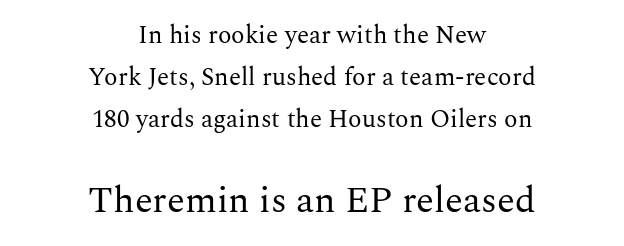
Character widths vary here, with narrow letters taking less room than wide ones. Heft: none added — not bold. The type is set solid horizontally, with unmodified tracking. The gap between lines stays unmarked. Designer's note — italics off, roman on.
